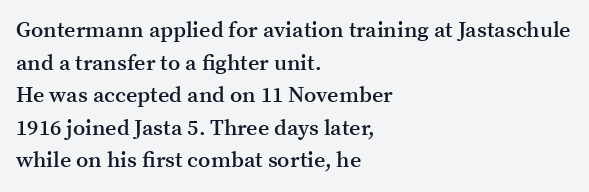
{"italic": "no", "bold": "semi", "underline": "no", "align": "left", "line_spacing": "normal", "line_spacing_ratio": 1.48, "letter_spacing": "normal", "letter_spacing_em": 0.0, "glyph_px": 22}
